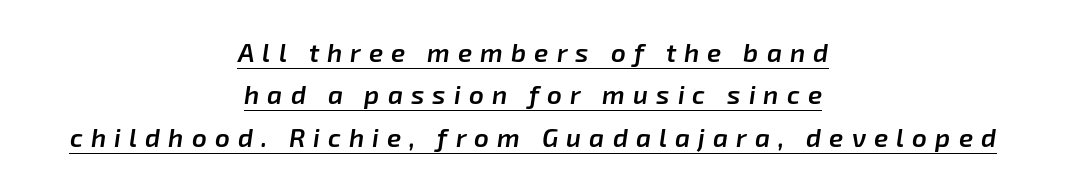
{"italic": "yes", "lean": "right", "slant_degrees": 8, "bold": "semi", "underline": "yes", "align": "center", "line_spacing": "normal", "line_spacing_ratio": 1.63, "letter_spacing": "wide", "letter_spacing_em": 0.31, "glyph_px": 26}
